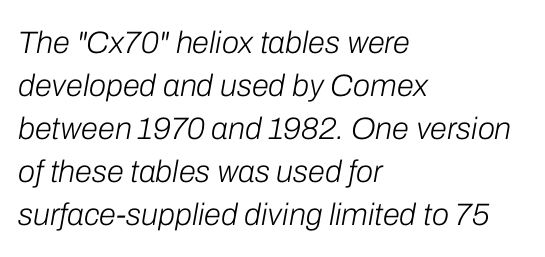
The image shows 31 px light type, italic (leaning right); set left-aligned, normal line spacing (1.39x), normal letter spacing, not underlined; low stroke contrast and a medium x-height.
